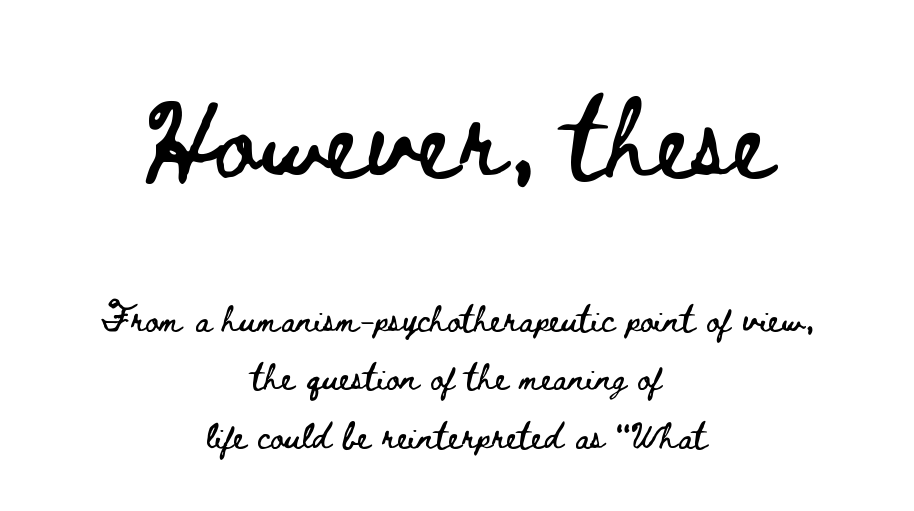
The image shows 79 px wide type; set centered, loose line spacing (2.26x), normal letter spacing, not underlined; the first (top) block is 3.04x larger; low stroke contrast and a small x-height.
